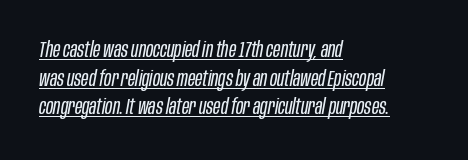
The paragraph shown leans on its left margin. Tracking value appears to be zero — textbook default spacing. What decoration does the sample have? An underline. No heavy texture on the line: the type isn't bold.
